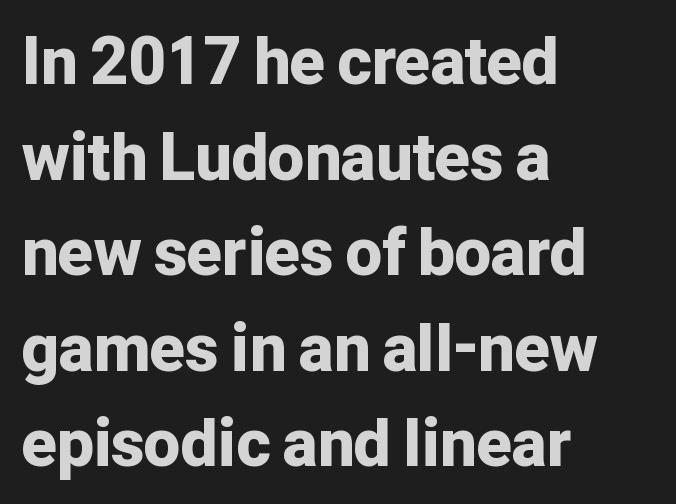
Q: Is the text bold? A: Yes.
Q: Is the text italic (slanted)? A: No, it is upright.
Q: Is the typeface a serif or a sans-serif typeface? A: Sans-serif.
Q: Is the text underlined? A: No.
Q: How is the paragraph aligned? A: Left-aligned.
Q: Is the spacing between letters normal or unusually wide? A: Normal.
Q: Is the spacing between lines tight, normal or loose? A: Normal.
Q: Width (condensed, normal, or wide)? A: Normal.
Q: Stroke contrast? A: Low.
Q: x-height? A: Medium.
Q: Monospaced? A: No.
